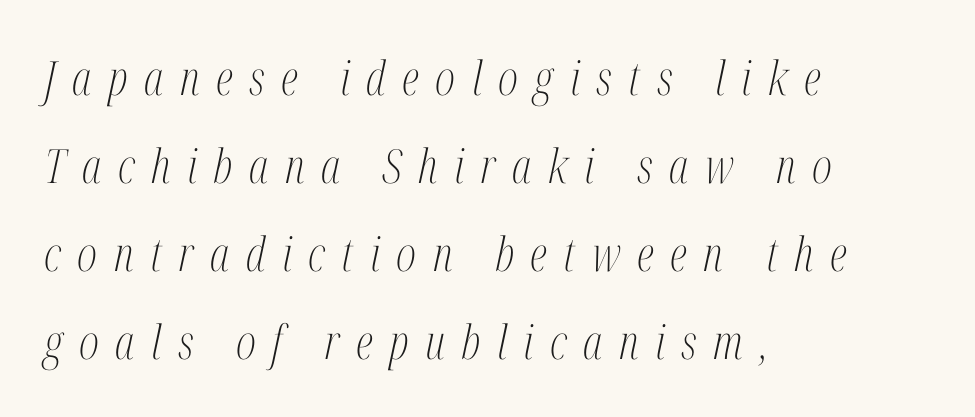
{"serif": "yes", "italic": "yes", "lean": "right", "slant_degrees": 12, "bold": "no", "weight": "light", "width": "condensed", "stroke_contrast": "medium", "x_height": "medium", "monospaced": "no", "underline": "no", "align": "left", "line_spacing_ratio": 1.87, "letter_spacing": "wide", "letter_spacing_em": 0.35, "glyph_px": 47}
